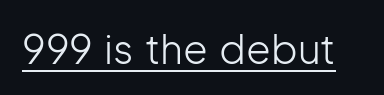
The image shows 40 px light sans-serif type, upright; set normal letter spacing, underlined; low stroke contrast and a medium x-height.
